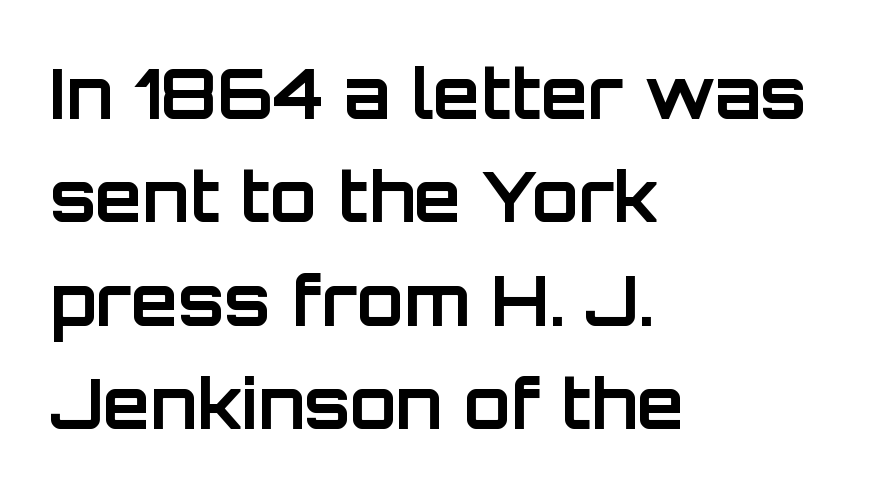
The image shows 68 px bold sans-serif type, upright; set left-aligned, normal line spacing (1.52x), normal letter spacing, not underlined; low stroke contrast and a large x-height.
